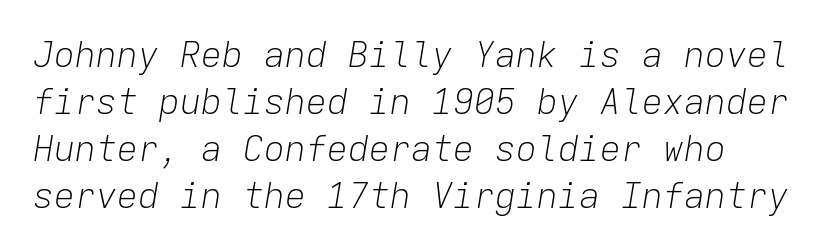
The image shows 35 px light type, italic (leaning right), monospaced; set normal line spacing (1.34x), normal letter spacing, not underlined; low stroke contrast and a medium x-height.
